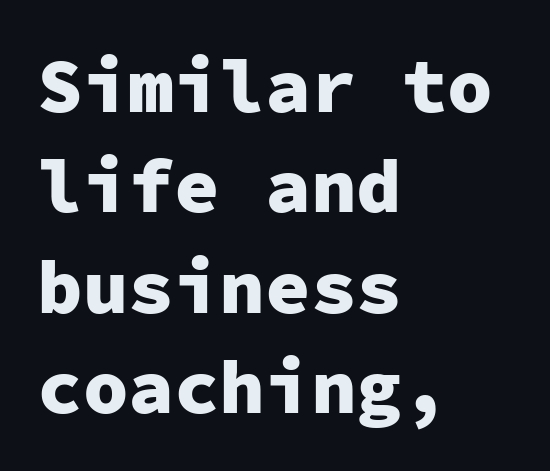
{"serif": "no", "italic": "no", "bold": "yes", "weight": "heavy", "width": "normal", "stroke_contrast": "low", "x_height": "medium", "monospaced": "yes", "underline": "no", "align": "left", "line_spacing": "normal", "line_spacing_ratio": 1.32, "letter_spacing": "normal", "letter_spacing_em": 0.0, "glyph_px": 76}
